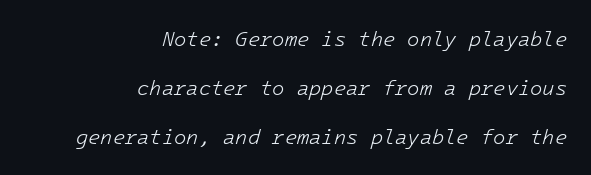
Q: Is the text bold? A: No.
Q: Is the text italic (slanted)? A: Yes, it leans right by about 16 degrees.
Q: Is the text underlined? A: No.
Q: How is the paragraph aligned? A: Right-aligned.
Q: Is the spacing between letters normal or unusually wide? A: Normal.
Q: Is the spacing between lines tight, normal or loose? A: Loose.
